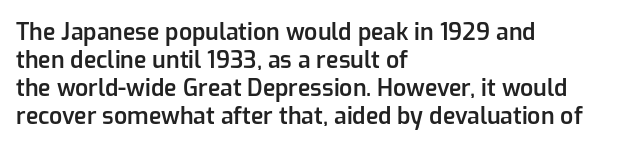
Alignment: flush left. Short note: letters normally spaced. The space directly below the letters is spotless. It's the straight-up-and-down kind of type. Stroke thickness is moderately raised; the sample reads as semibold.
